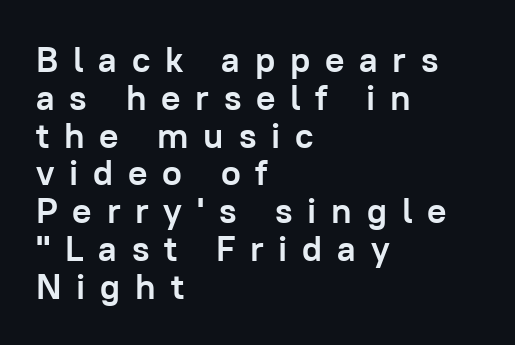
Very little white space separates one row of letters from the next. The specimen reads as upright at a glance. Chunky letters — that's bold for sure. The passage shown is typeset with a sans-serif family. Is the letter spacing exaggerated? Yes — the characters are pushed far apart.
